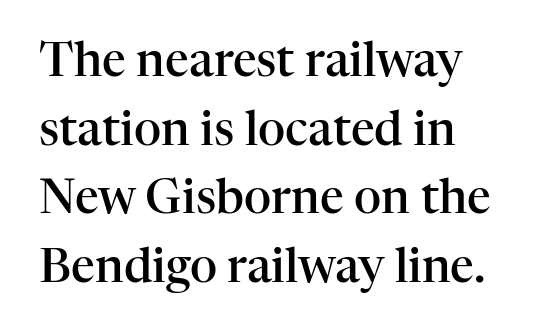
{"serif": "yes", "italic": "no", "bold": "semi", "weight": "semibold", "width": "normal", "stroke_contrast": "high", "x_height": "medium", "monospaced": "no", "underline": "no", "line_spacing": "normal", "line_spacing_ratio": 1.46, "letter_spacing": "normal", "letter_spacing_em": 0.0, "glyph_px": 47}
